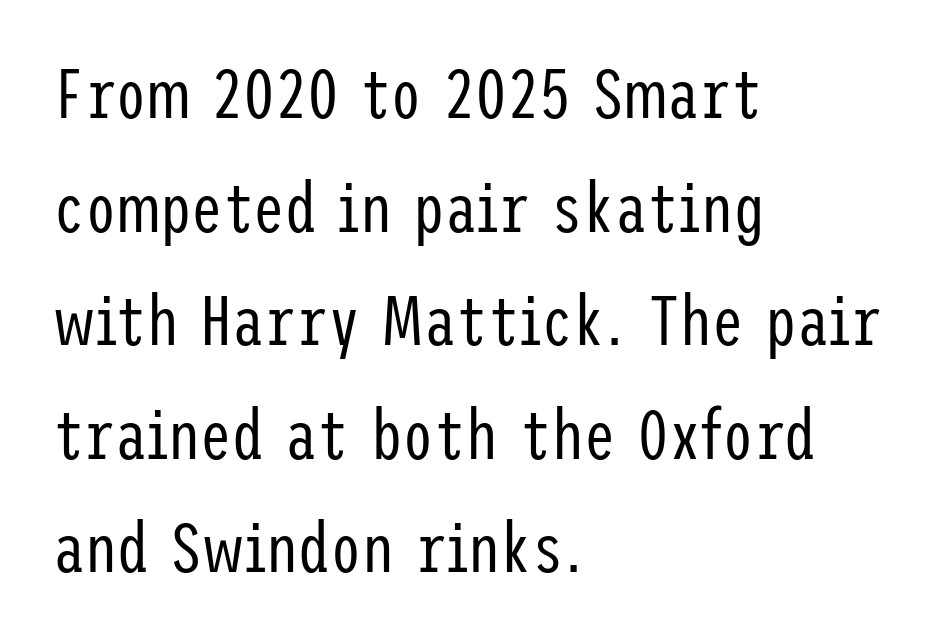
{"serif": "no", "italic": "no", "bold": "no", "weight": "regular", "width": "condensed", "stroke_contrast": "low", "x_height": "medium", "underline": "no", "align": "left", "line_spacing": "normal", "line_spacing_ratio": 1.6, "letter_spacing": "normal", "letter_spacing_em": 0.0, "glyph_px": 71}
